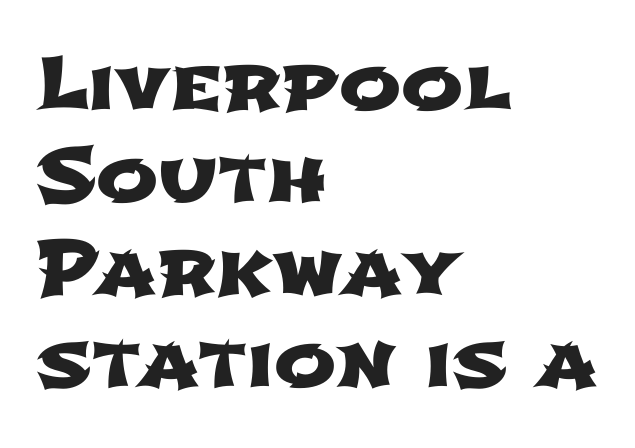
Q: Is the typeface a serif or a sans-serif typeface? A: Sans-serif.
Q: Is the text underlined? A: No.
Q: How is the paragraph aligned? A: Left-aligned.
Q: Is the spacing between letters normal or unusually wide? A: Normal.
Q: Is the spacing between lines tight, normal or loose? A: Normal.
Q: Width (condensed, normal, or wide)? A: Wide.
Q: Stroke contrast? A: Low.
Q: x-height? A: Medium.
Q: Monospaced? A: No.
